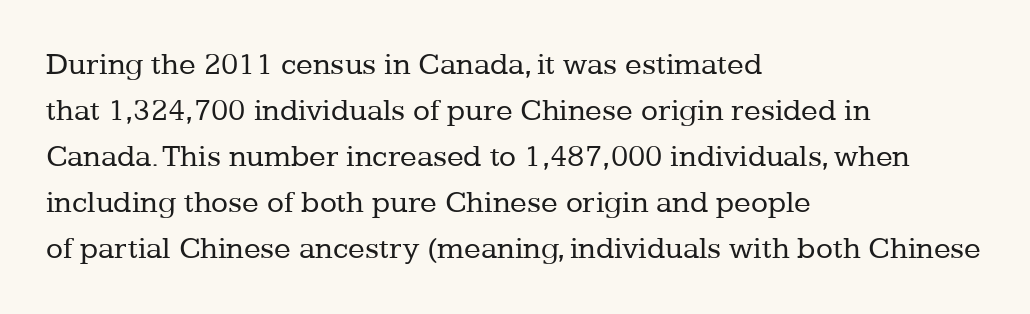
The foot of each line stays bare and open. Each stroke keeps to a modest, everyday thickness or less. Note: serifs present on the glyphs. Think of a printed novel: that variable character pitch is what you see here. Compared with typical paragraphs, the rows here are spaced about the same.
